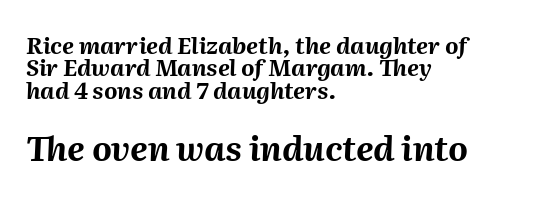
The image shows 34 px bold type, italic (leaning right); set left-aligned, tight line spacing (0.97x), normal letter spacing, not underlined; the second (bottom) block is 1.48x larger; medium stroke contrast and a medium x-height.
